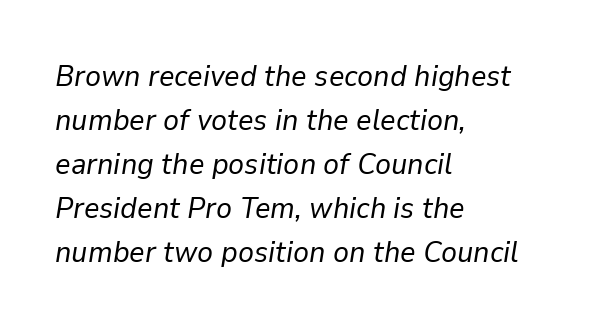
Check under the words: just untouched page. This block has exactly the height ordinary leading produces. Alignment: flush left. The letters look calm and open, with moderate or lighter stems. Does the lettering tilt? It does — this is italic.
